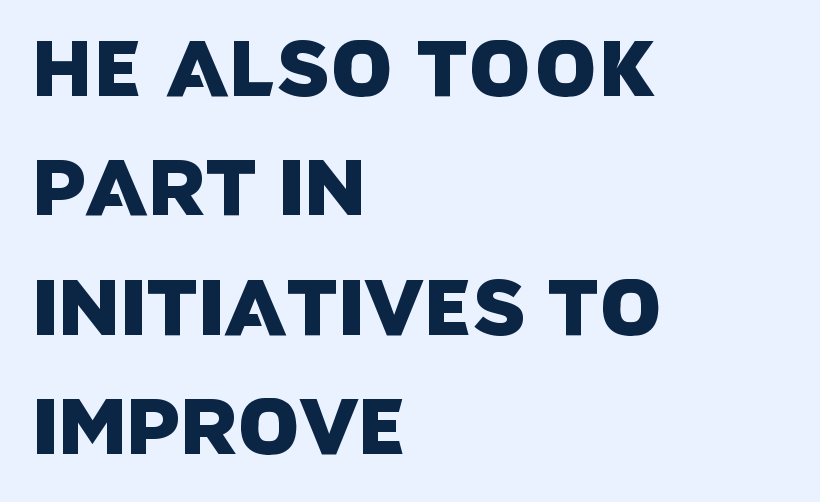
Q: Is the typeface a serif or a sans-serif typeface? A: Sans-serif.
Q: Is the text underlined? A: No.
Q: How is the paragraph aligned? A: Left-aligned.
Q: Is the spacing between letters normal or unusually wide? A: Normal.
Q: Is the spacing between lines tight, normal or loose? A: Normal.
Q: Width (condensed, normal, or wide)? A: Normal.
Q: Stroke contrast? A: Low.
Q: x-height? A: Large.
Q: Monospaced? A: No.
